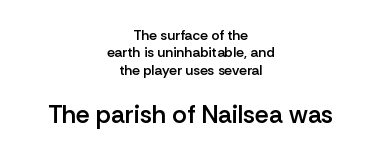
Q: Is the text bold? A: Semi-bold.
Q: Is the text italic (slanted)? A: No, it is upright.
Q: Is the text underlined? A: No.
Q: How is the paragraph aligned? A: Centered.
Q: Is the spacing between letters normal or unusually wide? A: Normal.
Q: Which block of text is set in a larger size, the first (top) or the second (bottom)? A: The second (bottom) one.
